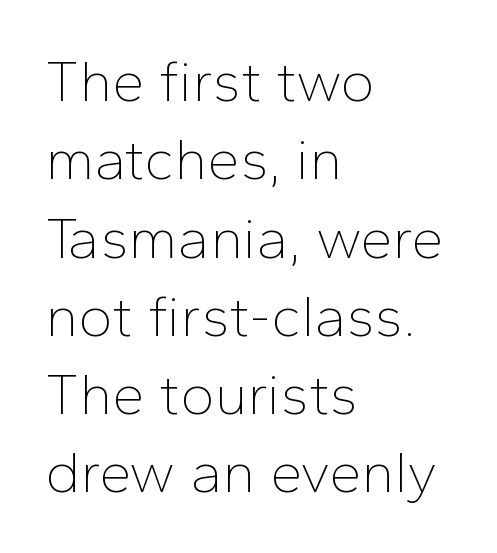
Horizontally, the lines are justified to the leading edge only. This sample uses plain, unmodified letter spacing. Only glyphs here, with clear space below each row. Here the designer chose a conventional face with non-uniform glyph widths.
